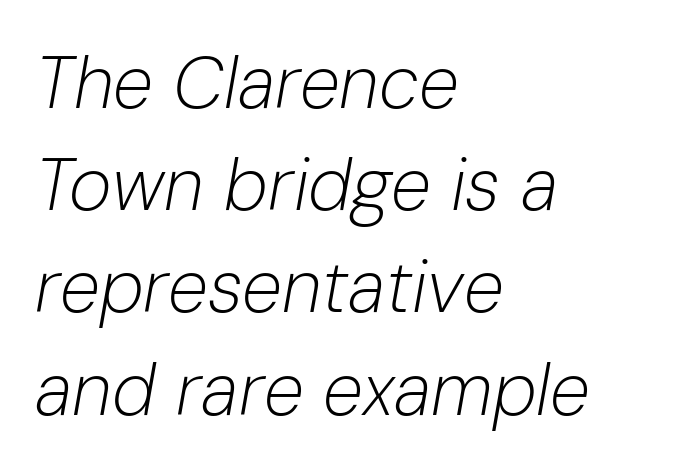
Only glyphs here, with clear space below each row. This is oblique type, the kind used for emphasis or titles. Is there much room between lines? A standard amount, neither cramped nor airy. The face used here is rendered with its standard letterfit.
